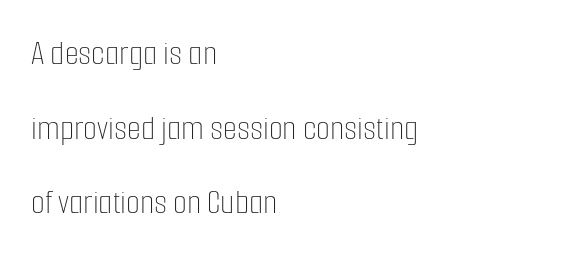
Beneath every word, the page is bare. The compositor pushed each line to the left boundary. The passage shown has conventional tracking throughout. Here the designer chose a conventional face with non-uniform glyph widths.
